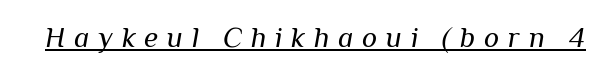
Slant detected: the letters are inclined. Students, note that the glyphs here are deliberately spaced far apart. The rendered words wear a rule along their underside. The face looks like a standard text weight, possibly lighter. Here the designer chose a conventional face with non-uniform glyph widths.
